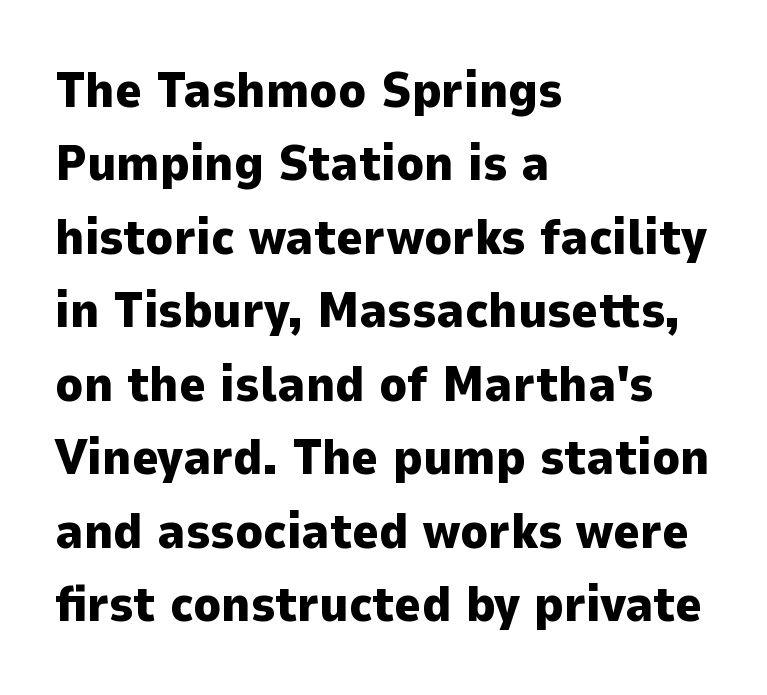
The image shows 51 px heavy sans-serif type, upright; set left-aligned, normal line spacing (1.44x), normal letter spacing, not underlined; low stroke contrast and a medium x-height.
